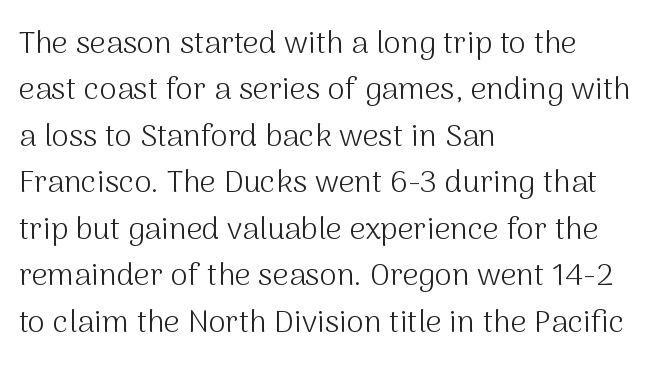
The image shows 31 px light sans-serif type, upright; set left-aligned, normal line spacing (1.5x), normal letter spacing, not underlined; medium stroke contrast and a medium x-height.
